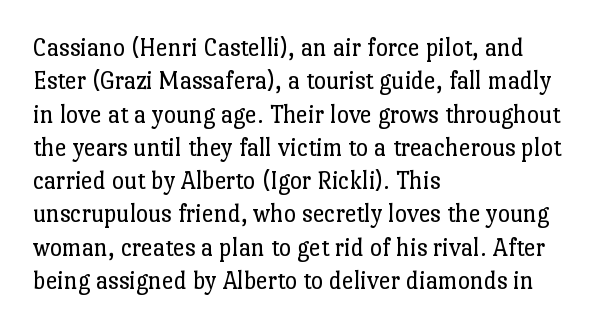
The image shows 26 px text type, upright; set left-aligned, normal line spacing (1.28x), normal letter spacing, not underlined.
